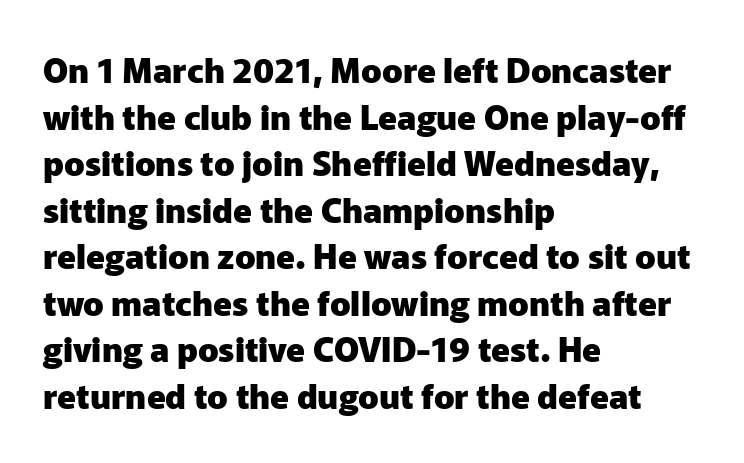
The image shows 34 px heavy sans-serif type, upright; set left-aligned, normal line spacing (1.37x), normal letter spacing, not underlined; low stroke contrast and a medium x-height.
